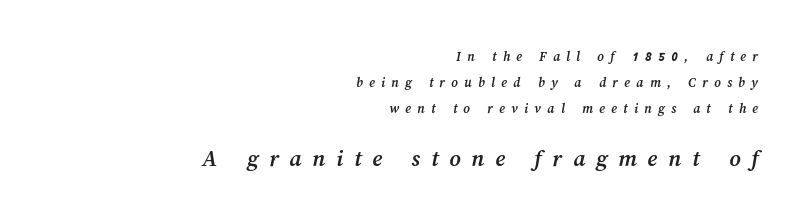
Heavy-handed strokes throughout: this text is bold. The letters in the lower block stand taller than those in the block above. Type without underlining. The lines in this sample share a right terminus and differ only in where they begin.
